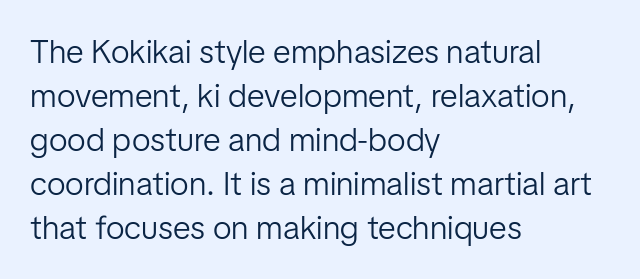
A typesetter would call this proportional, since set widths differ per character. Rule under the text: the space is simply empty. Line starts are locked; line ends wander. Nope, not italic — everything's standing straight. Nobody touched the tracking dial on this one. Nothing heavy about these letters — not bold at all.
